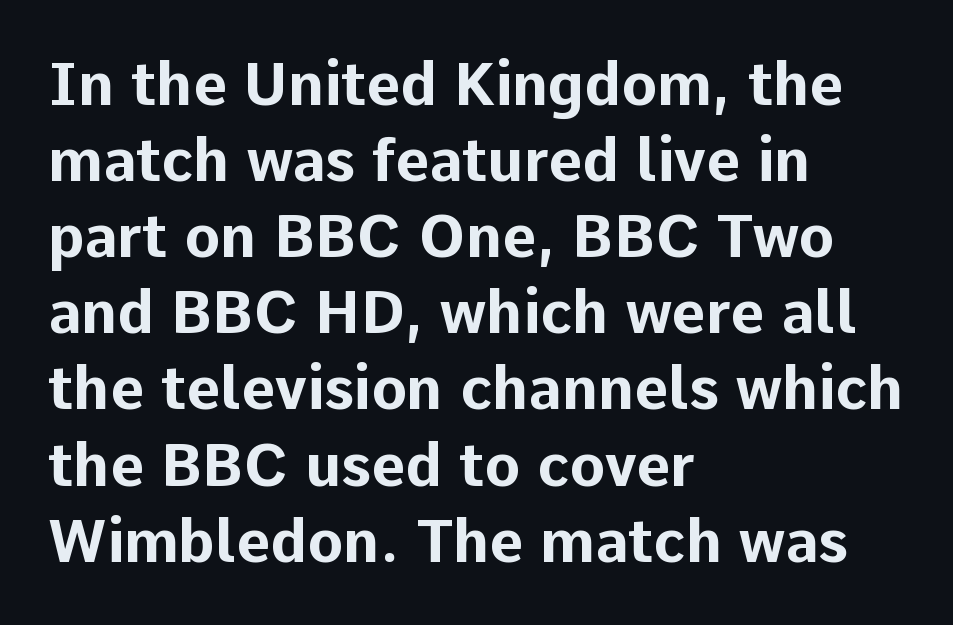
Clear beneath every line of the passage. Posture: upright roman. The gaps between neighbouring characters are ordinary and unremarkable. Regular leading.
